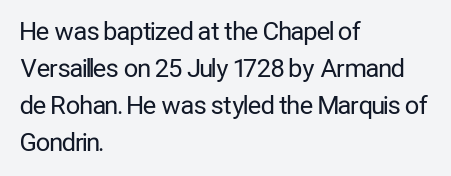
The image shows 25 px text type, upright; set left-aligned, normal line spacing (1.48x), normal letter spacing, not underlined.
